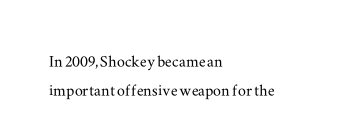
{"italic": "no", "underline": "no", "align": "left", "line_spacing": "normal", "line_spacing_ratio": 1.46, "letter_spacing": "normal", "letter_spacing_em": 0.0, "glyph_px": 20}
